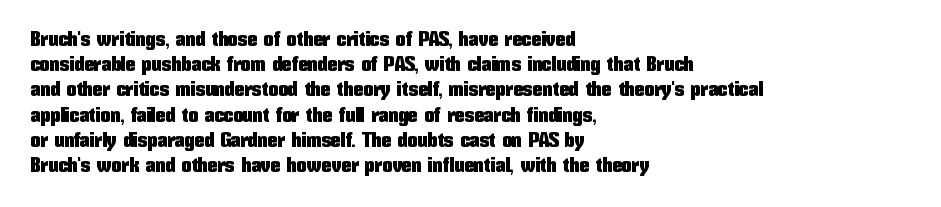
These lines keep a tight, regular rhythm from letter to letter. Successive baselines arrive at the customary interval. Unmarked baselines from the first word to the last. Casual observation: everything's shoved over to the left. This sample uses an upright cut, with every glyph sitting square on the baseline.
